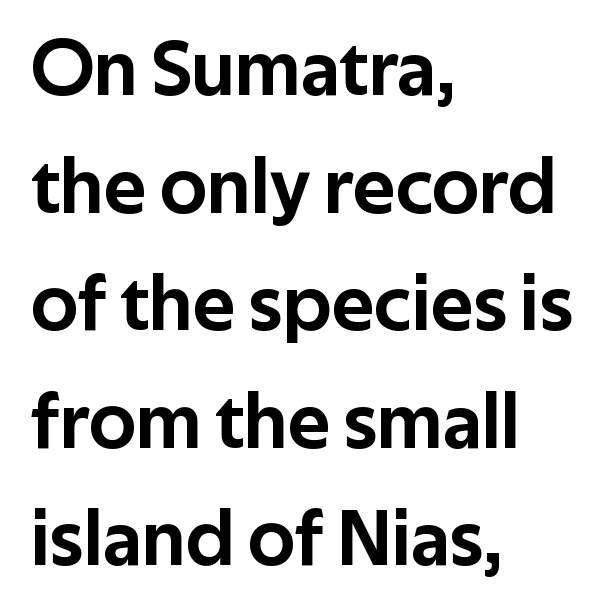
If you measured baseline to baseline, you'd find a middling distance. Stroke terminals: plain, sans-serif. Spacing verdict: proportional, widths tailored to each character. This rendering uses left alignment, leaving the right contour irregular.
